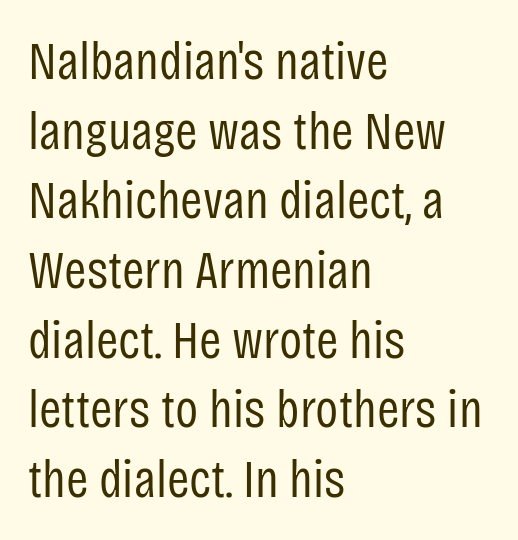
{"serif": "no", "italic": "no", "bold": "no", "weight": "regular", "width": "condensed", "stroke_contrast": "low", "x_height": "large", "monospaced": "no", "underline": "no", "align": "left", "line_spacing": "normal", "line_spacing_ratio": 1.29, "letter_spacing": "normal", "letter_spacing_em": 0.0, "glyph_px": 54}
